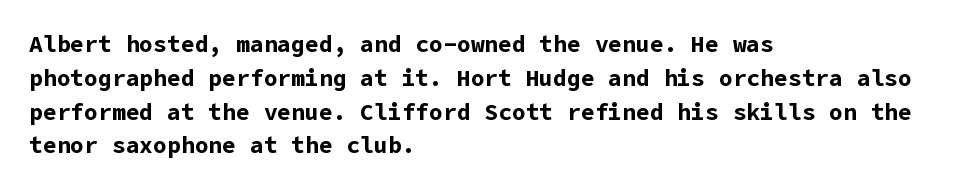
The image shows 23 px bold type, upright; set left-aligned, normal line spacing (1.47x), normal letter spacing, not underlined.
